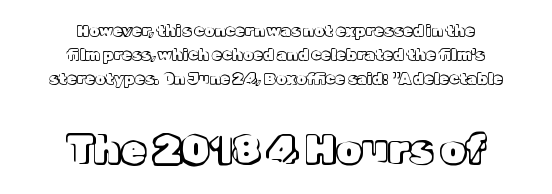
{"italic": "no", "width": "normal", "x_height": "medium", "monospaced": "no", "underline": "no", "align": "center", "line_spacing": "normal", "line_spacing_ratio": 1.5, "letter_spacing": "normal", "letter_spacing_em": 0.0, "larger_block": "second", "size_ratio": 2.5, "glyph_px": 40}
